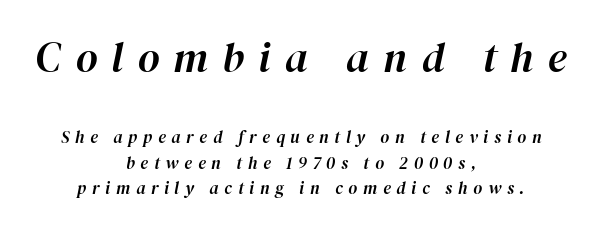
The type is letterspaced generously, with wide tracking. Interline gaps are of average width in this sample. Lines of text with bare space underneath. There's an unmistakable incline to the writing here. Reading down the block, each line starts at a different indent, mirrored at its end.
